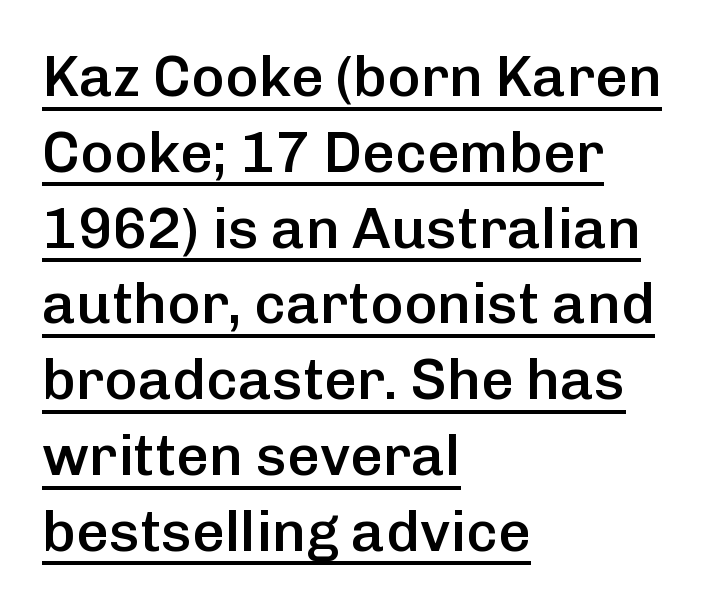
The image shows 57 px semibold sans-serif type, upright; set left-aligned, normal line spacing (1.33x), normal letter spacing, underlined; low stroke contrast and a medium x-height.
